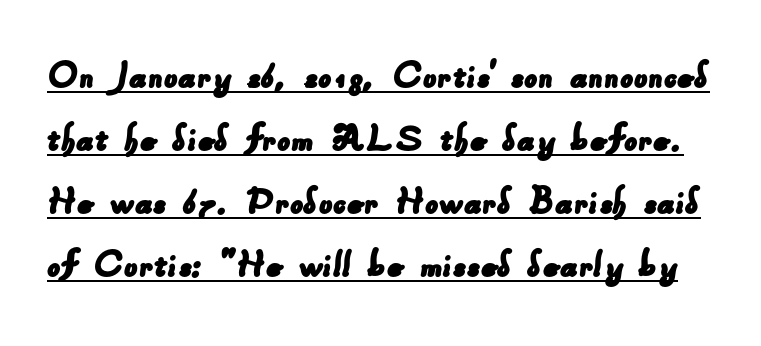
The image shows 42 px sans-serif type; set normal line spacing (1.5x), normal letter spacing, underlined; low stroke contrast and a small x-height.
